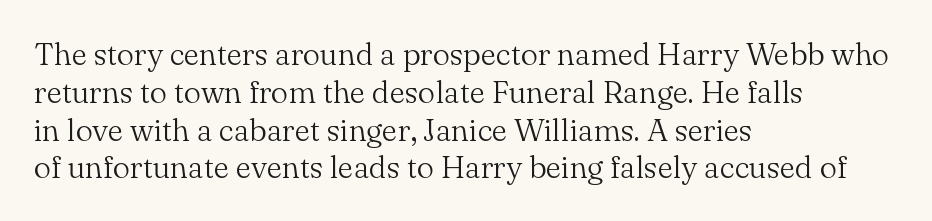
Q: Is the text bold? A: No.
Q: Is the text italic (slanted)? A: No, it is upright.
Q: Is the typeface a serif or a sans-serif typeface? A: Serif.
Q: Is the text underlined? A: No.
Q: How is the paragraph aligned? A: Left-aligned.
Q: Is the spacing between letters normal or unusually wide? A: Normal.
Q: Width (condensed, normal, or wide)? A: Normal.
Q: Stroke contrast? A: Medium.
Q: x-height? A: Small.
Q: Monospaced? A: No.
